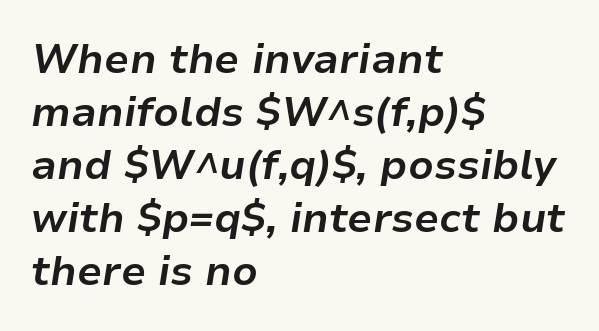
{"italic": "yes", "lean": "right", "slant_degrees": 9, "bold": "yes", "weight": "bold", "width": "normal", "stroke_contrast": "low", "x_height": "medium", "monospaced": "no", "underline": "no", "align": "left", "line_spacing": "normal", "line_spacing_ratio": 1.29, "letter_spacing": "normal", "letter_spacing_em": 0.0, "glyph_px": 41}
